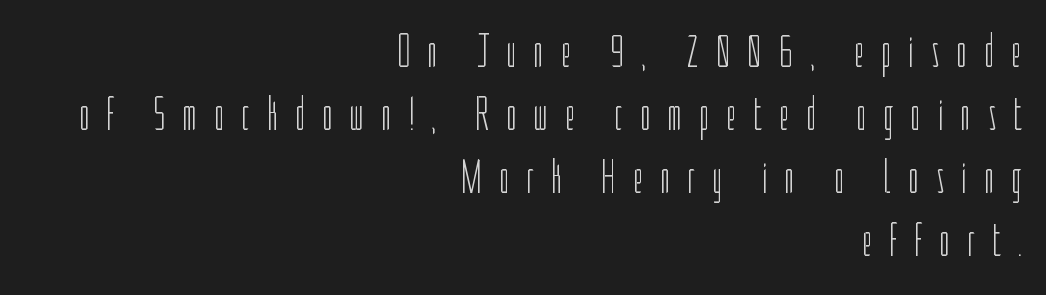
The image shows 47 px light, condensed sans-serif type, upright; set right-aligned, normal line spacing (1.34x), unusually wide letter spacing (+0.35 em), not underlined; low stroke contrast and a medium x-height.
